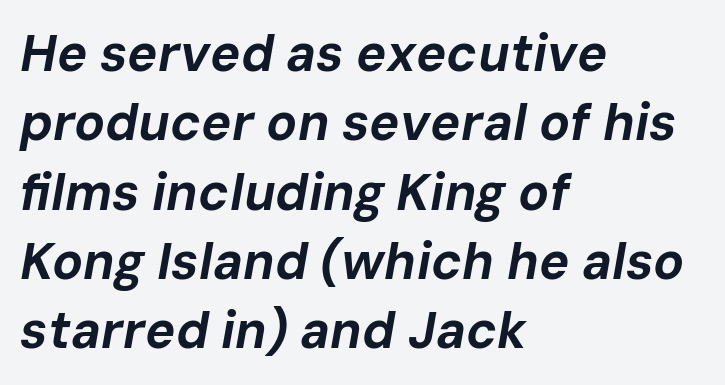
The image shows 51 px bold type, italic (leaning right); set left-aligned, normal line spacing (1.36x), normal letter spacing, not underlined; low stroke contrast and a medium x-height.
